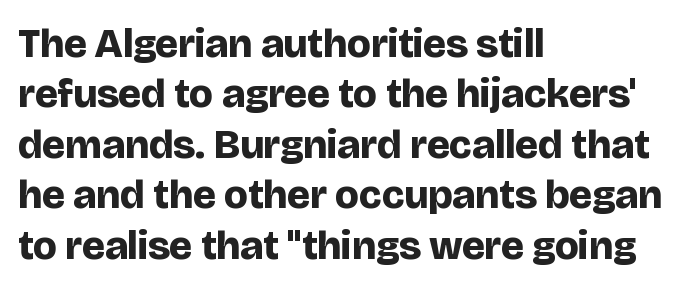
Q: Is the text bold? A: Yes.
Q: Is the text italic (slanted)? A: No, it is upright.
Q: Is the typeface a serif or a sans-serif typeface? A: Sans-serif.
Q: Is the text underlined? A: No.
Q: How is the paragraph aligned? A: Left-aligned.
Q: Is the spacing between letters normal or unusually wide? A: Normal.
Q: Width (condensed, normal, or wide)? A: Normal.
Q: Stroke contrast? A: Low.
Q: x-height? A: Large.
Q: Monospaced? A: No.
